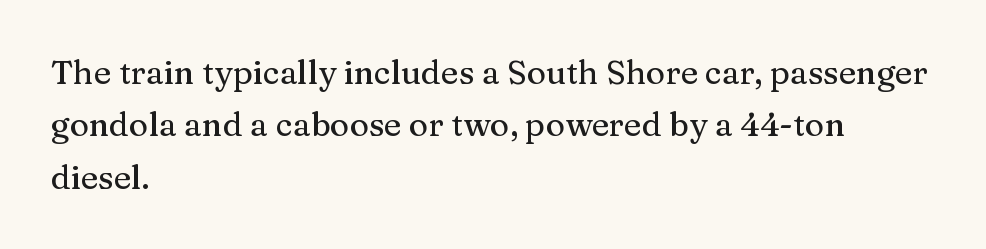
Q: Is the text italic (slanted)? A: No, it is upright.
Q: Is the typeface a serif or a sans-serif typeface? A: Serif.
Q: Is the text underlined? A: No.
Q: How is the paragraph aligned? A: Left-aligned.
Q: Is the spacing between letters normal or unusually wide? A: Normal.
Q: Is the spacing between lines tight, normal or loose? A: Normal.
Q: Width (condensed, normal, or wide)? A: Normal.
Q: Stroke contrast? A: Medium.
Q: x-height? A: Medium.
Q: Monospaced? A: No.
